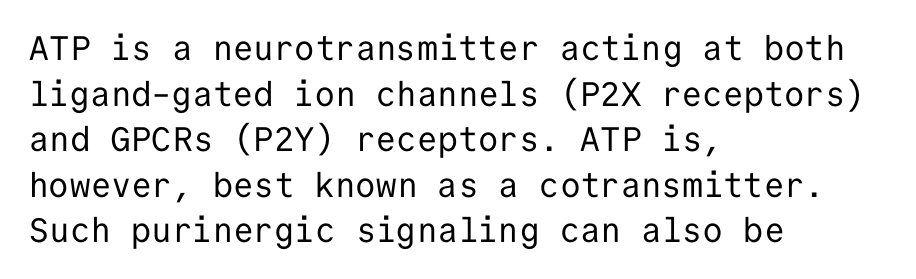
Unlike italic type, these characters show no tilt at all. This rendering uses left alignment, leaving the right contour irregular. The rendering shows plain stroke endings on the letterforms — a sans-serif design. This sample uses plain, unmodified letter spacing.
